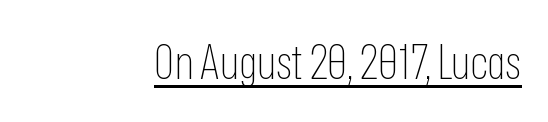
The image shows 47 px thin, condensed sans-serif type, upright; set right-aligned, normal letter spacing, underlined; low stroke contrast and a medium x-height.
